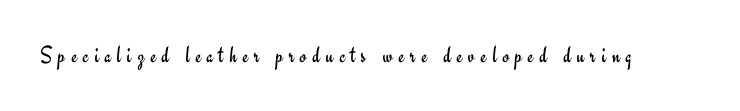
The image shows 24 px text type; set unusually wide letter spacing (+0.25 em), not underlined.
